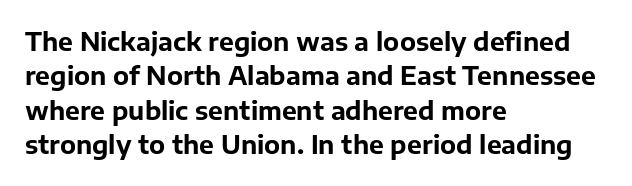
Plain, unruled lines of type. Italic: no, the glyphs are upright roman. The face used here has the dense, thick strokes of a bold. Compared with typical paragraphs, the rows here are spaced about the same. The paragraph has a hard left edge and a soft right edge. Here the glyphs are tracked normally, forming tight word shapes.
